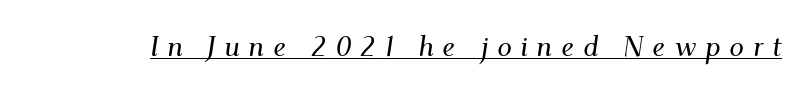
The rendering applies a slant to the glyphs. This is underlined copy, the kind a proofreader might mark for attention. Note the varied advance widths — an 'i' is clearly narrower than an 'm'. Old-style or modern, the face here clearly has serifs. Observe the wide spacing: letters keep a clear distance from each other.
